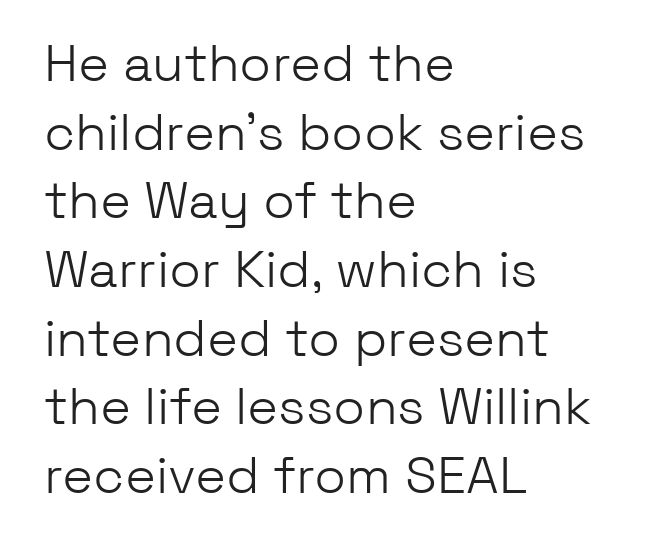
The letters stand upright; this is a roman face. The text was rendered using a sans face with plain stroke endings. The glyphs are unaccompanied by any horizontal stroke below them. Compared with a typical body face, this is equally light or lighter still.
